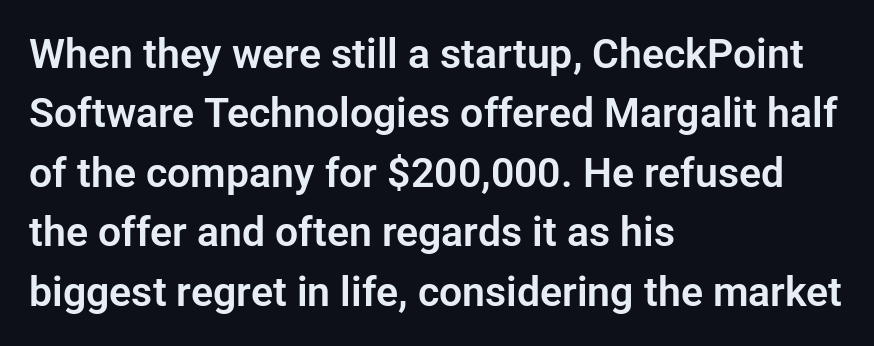
{"serif": "no", "italic": "no", "width": "normal", "stroke_contrast": "low", "x_height": "medium", "monospaced": "no", "underline": "no", "align": "left", "line_spacing": "normal", "line_spacing_ratio": 1.45, "letter_spacing": "normal", "letter_spacing_em": 0.0, "glyph_px": 41}
